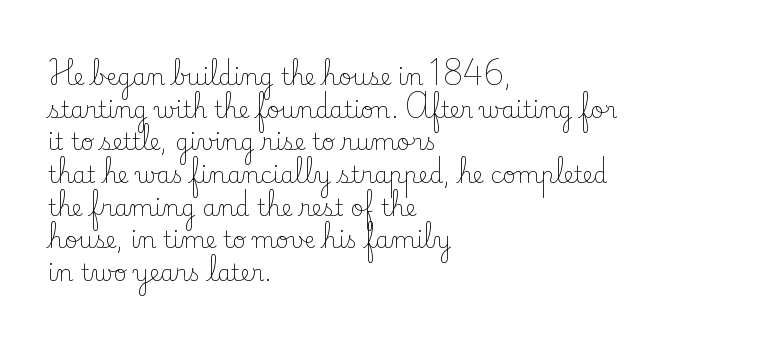
The image shows 23 px text type, upright; set left-aligned, normal line spacing (1.42x), normal letter spacing, not underlined.
